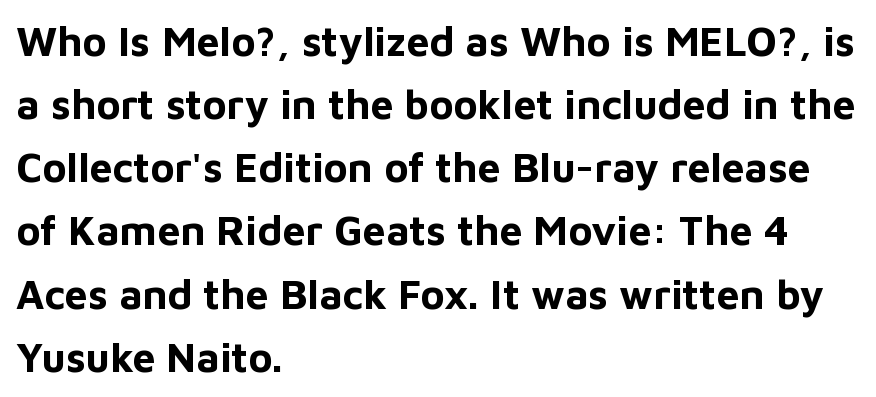
The image shows 41 px bold sans-serif type, upright; set left-aligned, normal line spacing (1.54x), normal letter spacing, not underlined; low stroke contrast and a medium x-height.
